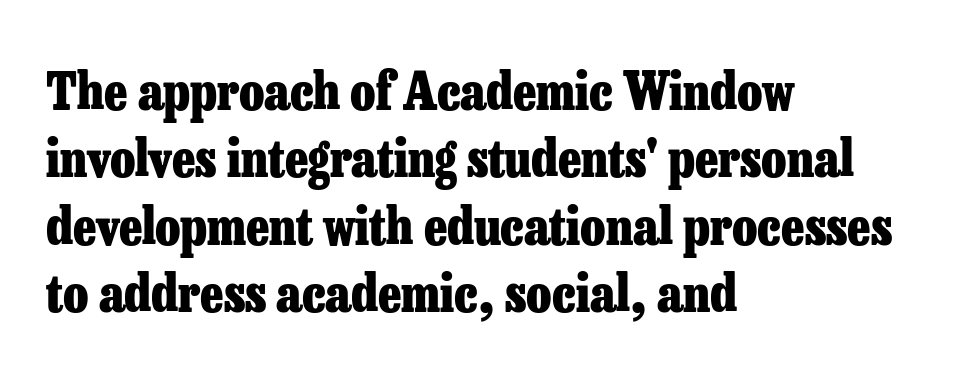
{"serif": "yes", "italic": "no", "bold": "yes", "weight": "heavy", "width": "normal", "stroke_contrast": "low", "x_height": "medium", "monospaced": "no", "underline": "no", "align": "left", "line_spacing": "normal", "line_spacing_ratio": 1.32, "letter_spacing": "normal", "letter_spacing_em": 0.0, "glyph_px": 51}
